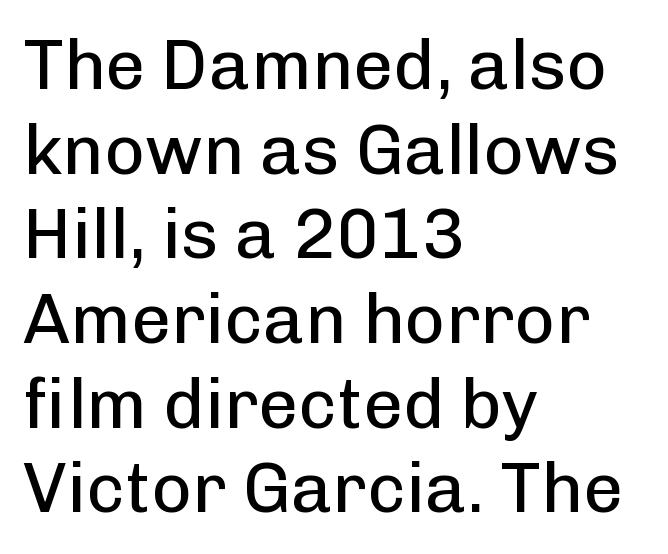
The font family rendered here belongs to the sans-serif group. The typography opts for an upright posture over an oblique one. Rule under the text: the space is simply empty. These glyphs show unthickened strokes, regular width or finer. These lines are rendered in a variable-pitch font.
